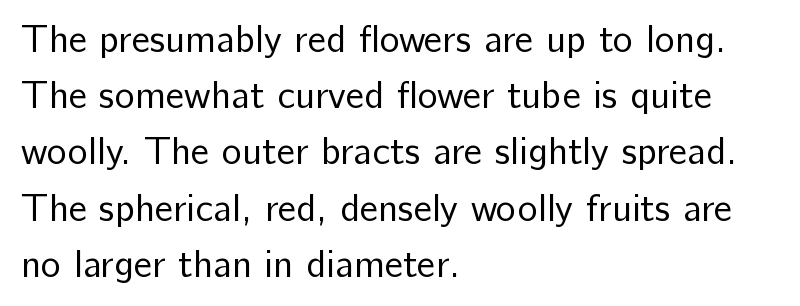
A roman cut, with each character standing at attention. The paragraph has a hard left edge and a soft right edge. This is not heavy type; no bold has been used. There is no visible air inserted between adjacent glyphs. Underline: absent. Notice how descenders clear the ascenders below comfortably — that's standard leading.
